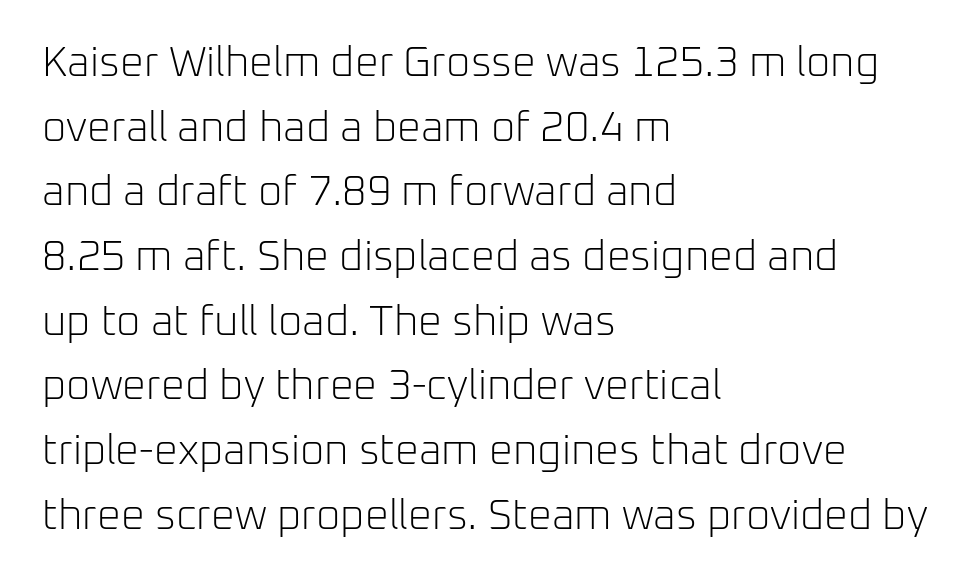
The image shows 42 px light sans-serif type, upright; set left-aligned, normal line spacing (1.54x), normal letter spacing, not underlined; low stroke contrast and a medium x-height.
